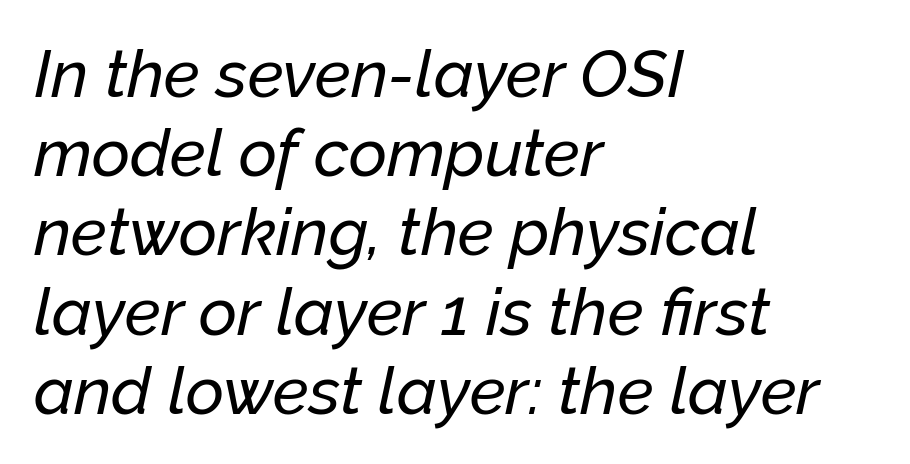
Slanted lettering throughout. In CSS terms this would be text-align: left. Look at the tracking — it's just the regular setting, nothing added. Think of a printed novel: that variable character pitch is what you see here. The baseline area is clear.
